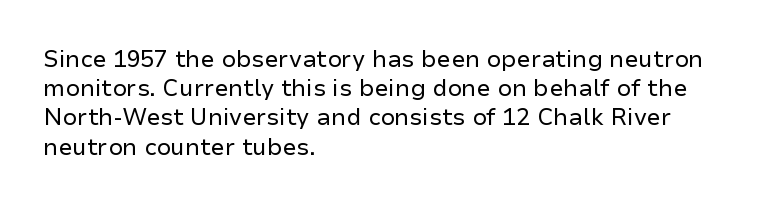
The image shows 23 px text type, upright; set left-aligned, normal line spacing (1.27x), normal letter spacing, not underlined.
